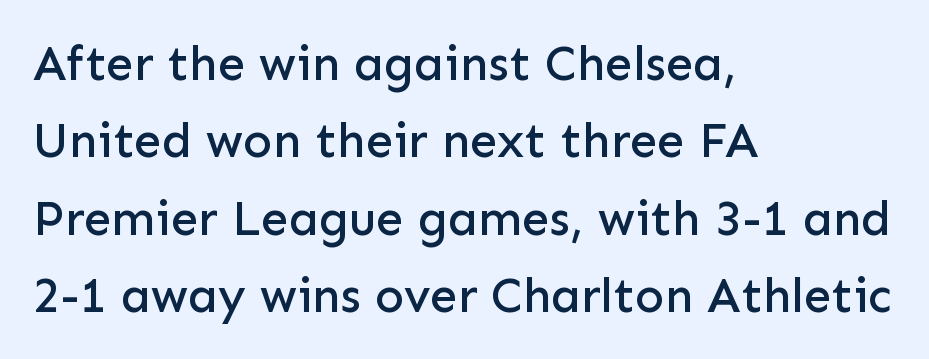
The image shows 49 px sans-serif type, upright; set left-aligned, normal line spacing (1.58x), normal letter spacing, not underlined; low stroke contrast and a medium x-height.
